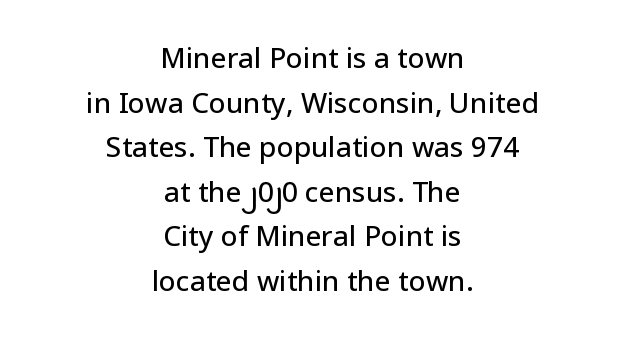
Q: Is the text italic (slanted)? A: No, it is upright.
Q: Is the typeface a serif or a sans-serif typeface? A: Sans-serif.
Q: Is the text underlined? A: No.
Q: How is the paragraph aligned? A: Centered.
Q: Is the spacing between letters normal or unusually wide? A: Normal.
Q: Is the spacing between lines tight, normal or loose? A: Normal.
Q: Width (condensed, normal, or wide)? A: Normal.
Q: Stroke contrast? A: Low.
Q: x-height? A: Medium.
Q: Monospaced? A: No.
